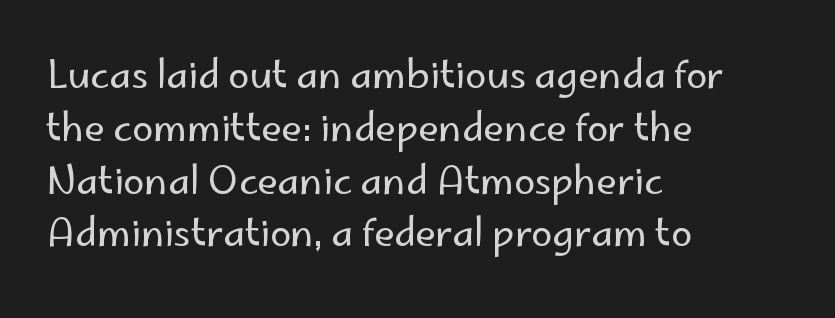
The image shows 38 px regular-weight sans-serif type, upright; set left-aligned, normal line spacing (1.39x), normal letter spacing, not underlined; low stroke contrast and a small x-height.
